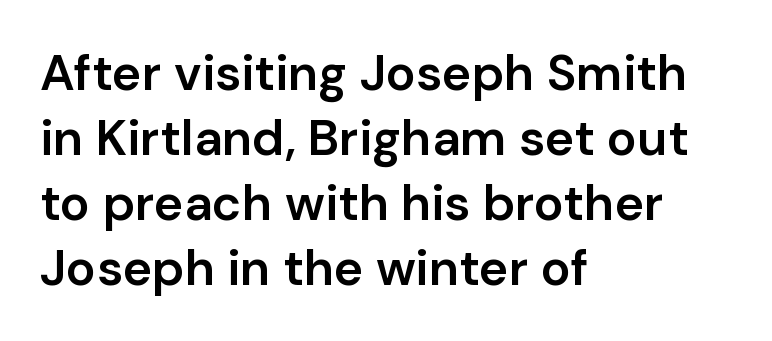
{"serif": "no", "italic": "no", "bold": "semi", "weight": "semibold", "width": "normal", "stroke_contrast": "low", "x_height": "medium", "monospaced": "no", "underline": "no", "align": "left", "line_spacing": "normal", "line_spacing_ratio": 1.3, "letter_spacing": "normal", "letter_spacing_em": 0.0, "glyph_px": 50}
